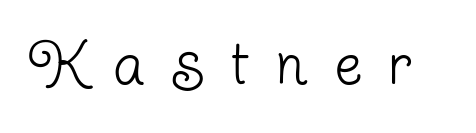
{"serif": "yes", "italic": "no", "bold": "no", "weight": "regular", "width": "condensed", "stroke_contrast": "low", "x_height": "medium", "monospaced": "no", "underline": "no", "letter_spacing": "wide", "letter_spacing_em": 0.48, "glyph_px": 60}
